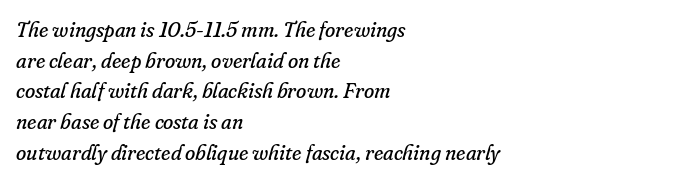
{"italic": "yes", "lean": "right", "slant_degrees": 16, "bold": "no", "underline": "no", "align": "left", "line_spacing": "normal", "line_spacing_ratio": 1.46, "letter_spacing": "normal", "letter_spacing_em": 0.0, "glyph_px": 21}
